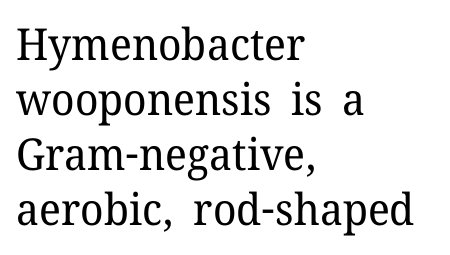
{"serif": "yes", "italic": "no", "bold": "no", "weight": "regular", "width": "normal", "stroke_contrast": "low", "x_height": "medium", "monospaced": "no", "underline": "no", "align": "left", "line_spacing": "normal", "line_spacing_ratio": 1.25, "letter_spacing": "normal", "letter_spacing_em": 0.0, "glyph_px": 44}
